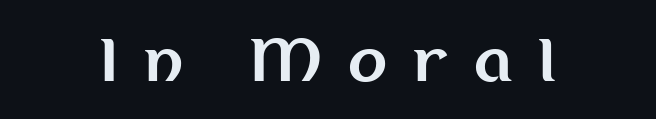
The image shows 57 px bold sans-serif type, upright; set unusually wide letter spacing (+0.46 em), not underlined; medium stroke contrast and a medium x-height.
